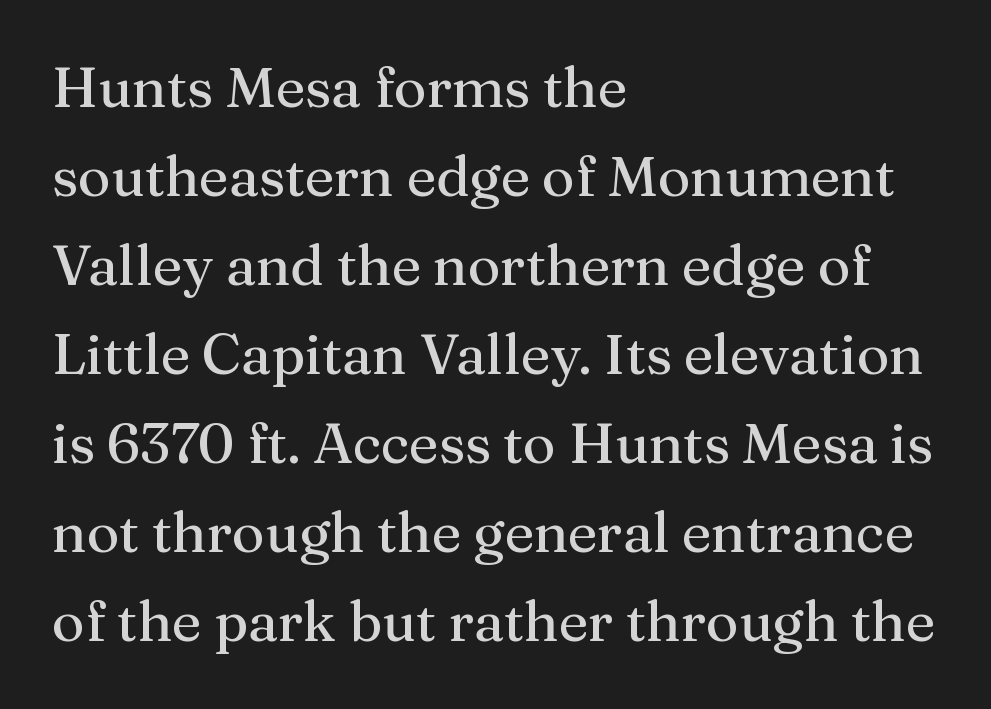
The letters advance in unequal steps, a hallmark of proportional type. Nope, not italic — everything's standing straight. This block has exactly the height ordinary leading produces. The foot of each line stays bare and open. The paragraph has a hard left edge and a soft right edge.
